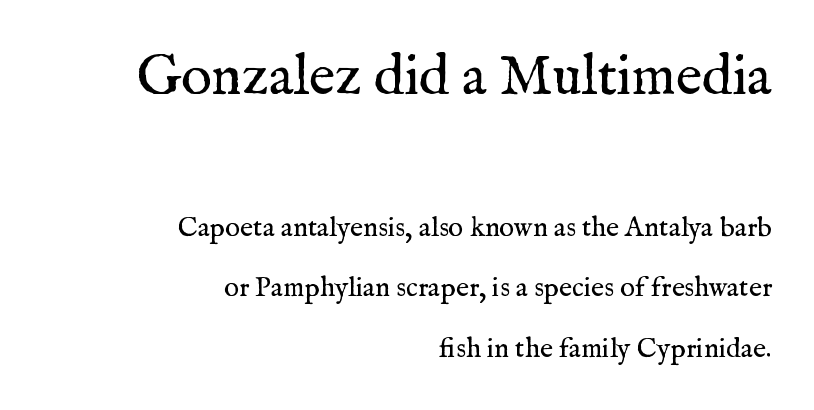
{"serif": "yes", "italic": "no", "bold": "no", "weight": "regular", "width": "normal", "stroke_contrast": "medium", "x_height": "medium", "monospaced": "no", "underline": "no", "align": "right", "line_spacing": "loose", "line_spacing_ratio": 2.15, "letter_spacing": "normal", "letter_spacing_em": 0.0, "larger_block": "first", "size_ratio": 2.04, "glyph_px": 57}
